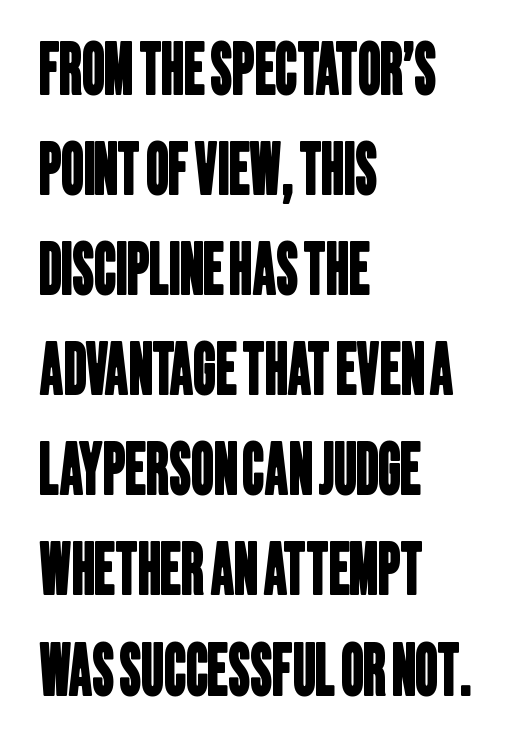
Proportional: the letters do not fall into vertical columns. Students, note that the glyphs here touch the page at normal intervals. The rendering shows plain stroke endings on the letterforms — a sans-serif design. How would I describe the line gaps? Plain and ordinary. Only glyphs here, with clear space below each row. Reading down the block, your eye returns to a fixed left position each line.
